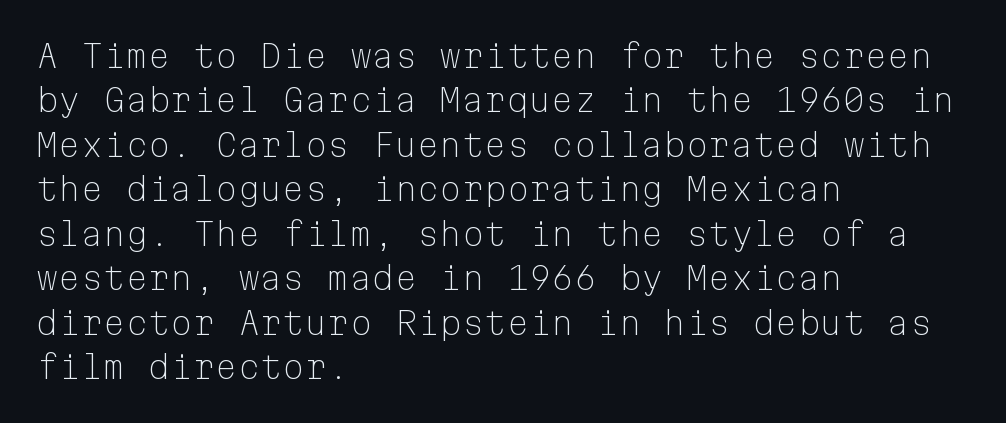
The image shows 32 px light sans-serif type, upright, monospaced; set left-aligned, normal line spacing (1.39x), normal letter spacing, not underlined; low stroke contrast and a medium x-height.
